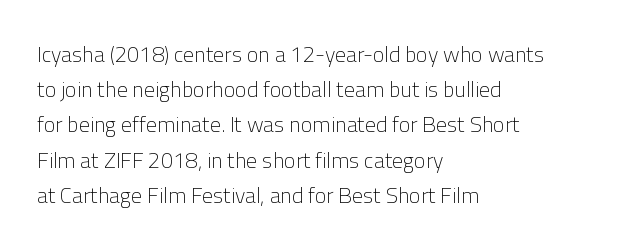
Q: Is the text bold? A: No.
Q: Is the text italic (slanted)? A: No, it is upright.
Q: Is the text underlined? A: No.
Q: How is the paragraph aligned? A: Left-aligned.
Q: Is the spacing between letters normal or unusually wide? A: Normal.
Q: Is the spacing between lines tight, normal or loose? A: Normal.
